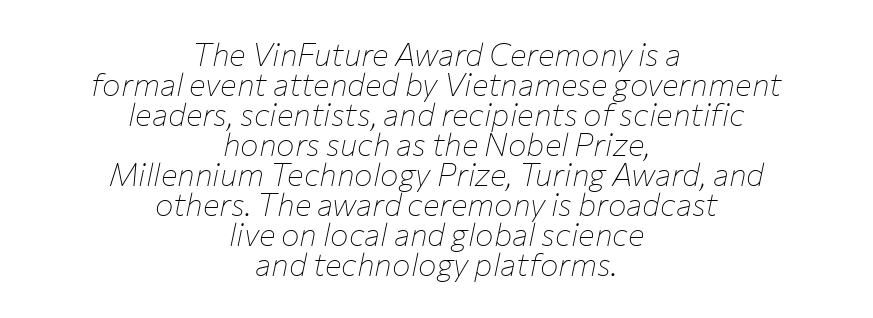
Letter spacing: default. Italic? Definitely — the glyphs are oblique. The face used here is proportionally spaced, like ordinary book or web type. Stroke mass is kept to a normal reading level or below.
